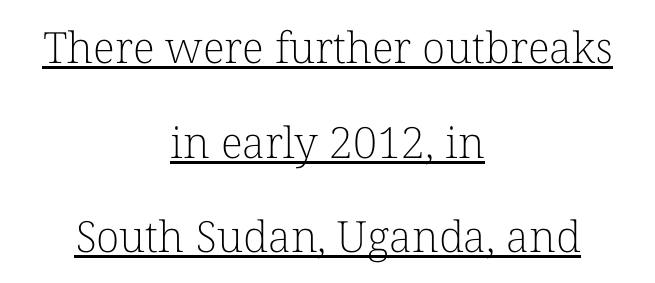
Q: Is the text bold? A: No.
Q: Is the text italic (slanted)? A: No, it is upright.
Q: Is the typeface a serif or a sans-serif typeface? A: Serif.
Q: Is the text underlined? A: Yes.
Q: How is the paragraph aligned? A: Centered.
Q: Is the spacing between letters normal or unusually wide? A: Normal.
Q: Is the spacing between lines tight, normal or loose? A: Loose.
Q: Width (condensed, normal, or wide)? A: Normal.
Q: Stroke contrast? A: Low.
Q: x-height? A: Medium.
Q: Monospaced? A: No.
